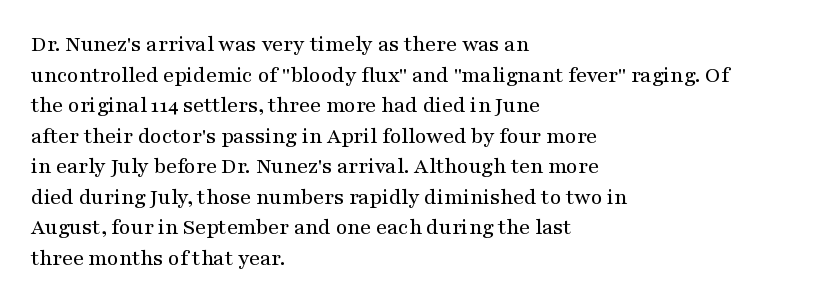
The image shows 22 px text type, upright; set left-aligned, normal line spacing (1.39x), normal letter spacing, not underlined.
